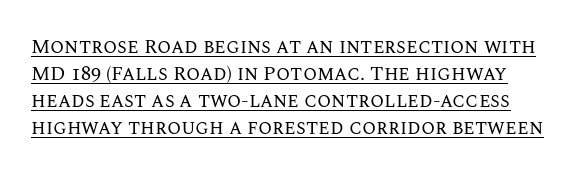
{"italic": "no", "bold": "no", "underline": "yes", "line_spacing": "normal", "line_spacing_ratio": 1.35, "letter_spacing": "normal", "letter_spacing_em": 0.0, "glyph_px": 20}
